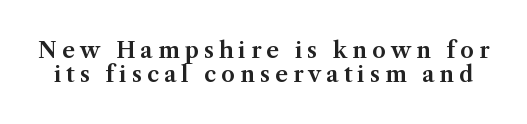
The space beneath each line is pristine and unruled. Whoever set this chose condensed vertical rhythm over breathing room. Rendered with straight, roman letterforms. Words appear elongated and porous because spacing is wide.
